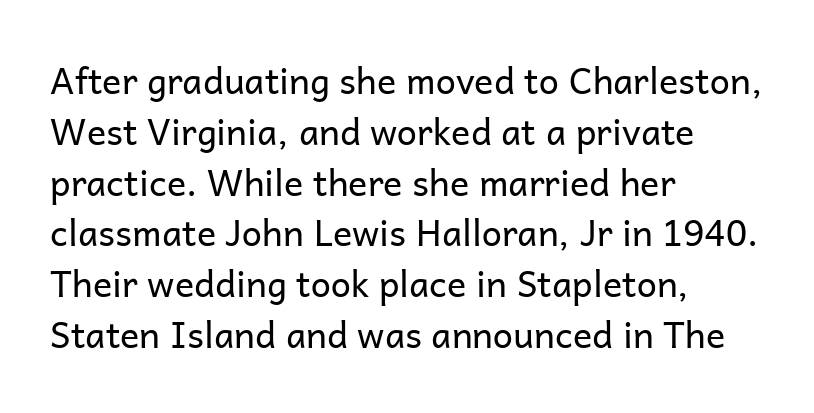
Q: Is the text bold? A: No.
Q: Is the text italic (slanted)? A: No, it is upright.
Q: Is the typeface a serif or a sans-serif typeface? A: Sans-serif.
Q: Is the text underlined? A: No.
Q: How is the paragraph aligned? A: Left-aligned.
Q: Is the spacing between letters normal or unusually wide? A: Normal.
Q: Is the spacing between lines tight, normal or loose? A: Normal.
Q: Width (condensed, normal, or wide)? A: Normal.
Q: Stroke contrast? A: Low.
Q: x-height? A: Medium.
Q: Monospaced? A: No.
